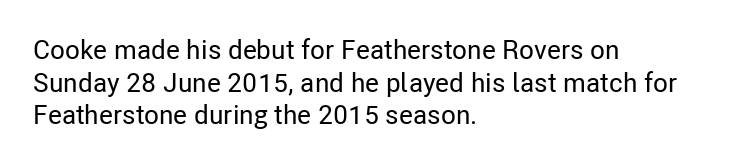
Words float on clear page, feet unadorned. Words appear dense and cohesive because spacing is normal. The lettering holds an erect, upright posture throughout. If you drew a ruler down the left edge, every line would touch it.
